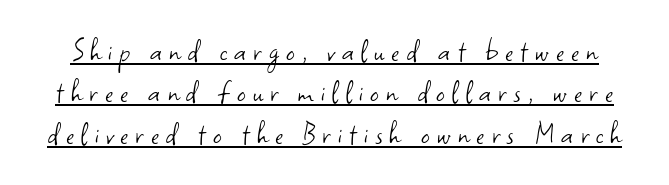
The image shows 34 px light sans-serif type; set line spacing 1.22x, unusually wide letter spacing (+0.21 em), underlined; low stroke contrast and a small x-height.
